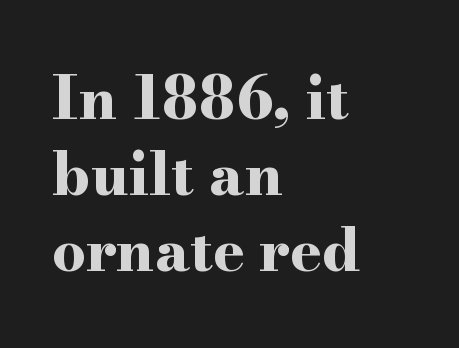
The image shows 59 px bold, wide serif type, upright; set left-aligned, normal line spacing (1.29x), normal letter spacing, not underlined; high stroke contrast and a small x-height.
